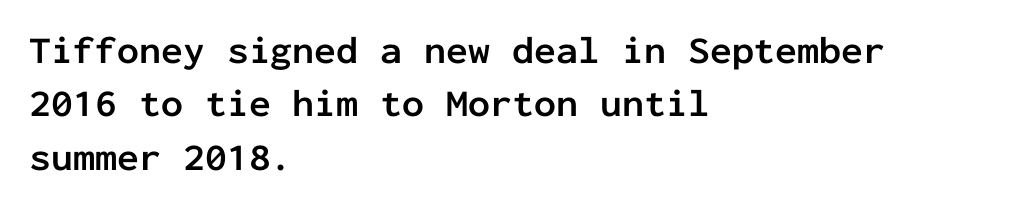
The image shows 39 px semibold sans-serif type, upright, monospaced; set left-aligned, normal line spacing (1.37x), normal letter spacing, not underlined; low stroke contrast and a medium x-height.
